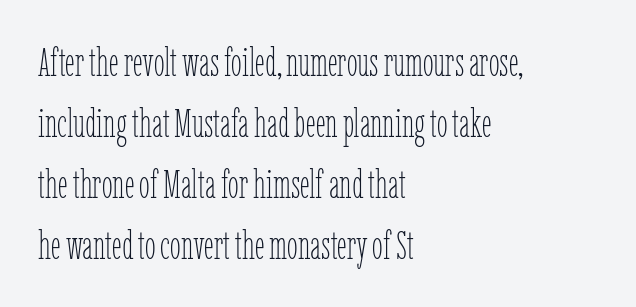
The image shows 39 px thin, condensed type, upright; set left-aligned, normal line spacing (1.56x), normal letter spacing, not underlined; low stroke contrast and a medium x-height.
